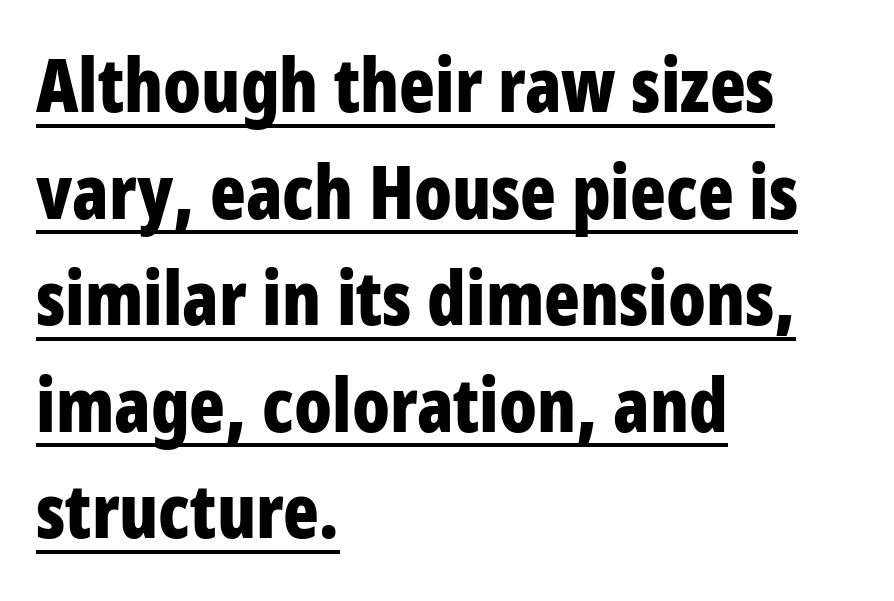
The image shows 74 px bold, condensed sans-serif type, upright; set left-aligned, normal line spacing (1.44x), normal letter spacing, underlined; low stroke contrast and a large x-height.
